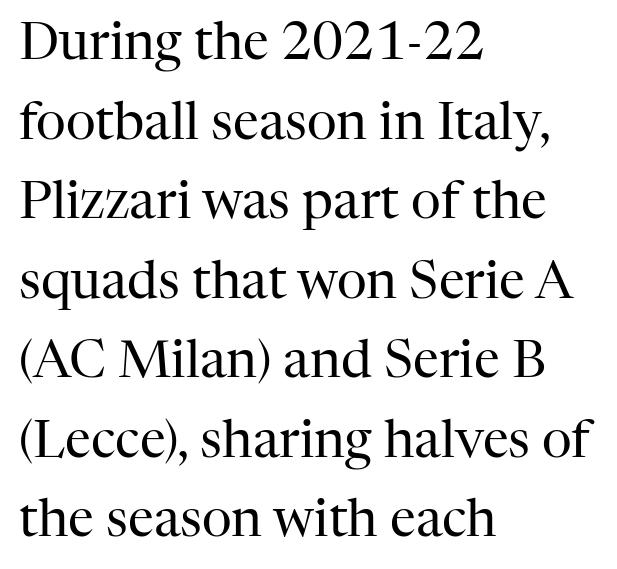
The designer left line spacing at the default. Only glyphs here, with clear space below each row. Observe the ordinary spacing: letters are neighbours, not strangers. Rendered with straight, roman letterforms. The font is comparable to plain body text, perhaps lighter.
